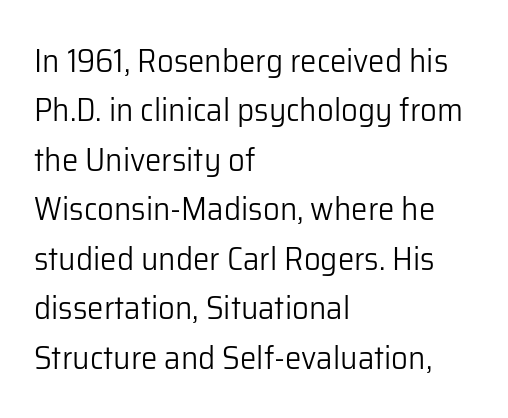
The image shows 33 px light sans-serif type, upright; set left-aligned, normal line spacing (1.5x), normal letter spacing, not underlined; low stroke contrast and a medium x-height.
